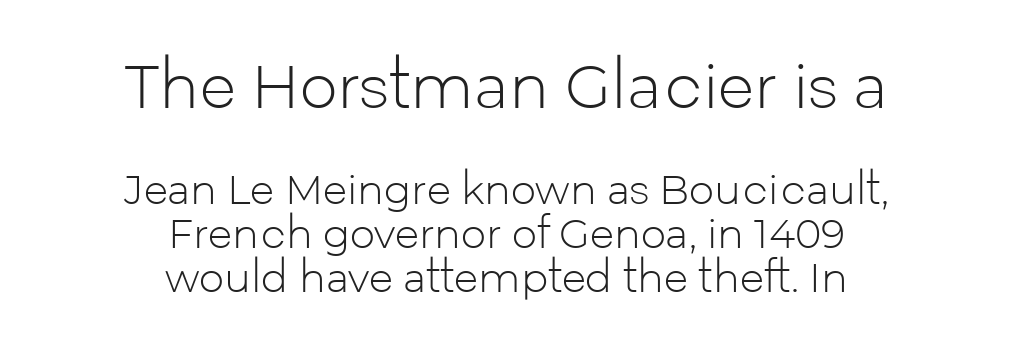
{"serif": "no", "italic": "no", "bold": "no", "weight": "light", "width": "normal", "stroke_contrast": "low", "x_height": "medium", "monospaced": "no", "underline": "no", "align": "center", "line_spacing": "tight", "line_spacing_ratio": 1.1, "letter_spacing": "normal", "letter_spacing_em": 0.0, "larger_block": "first", "size_ratio": 1.5, "glyph_px": 60}
